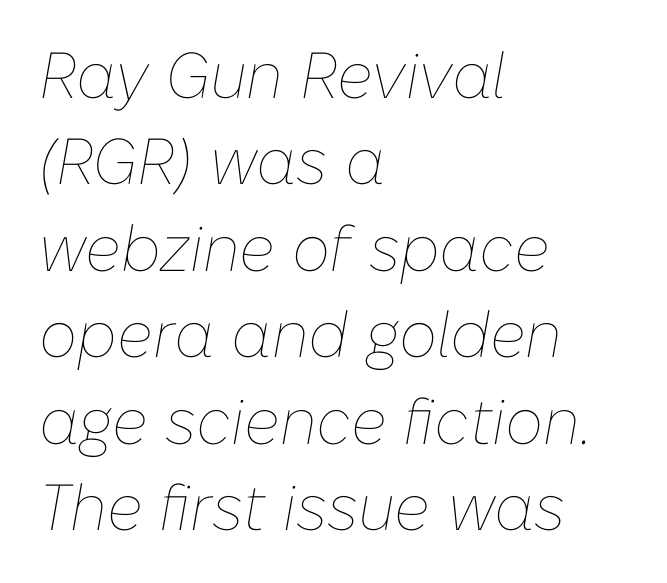
{"italic": "yes", "lean": "right", "slant_degrees": 10, "bold": "no", "weight": "thin", "width": "normal", "stroke_contrast": "low", "x_height": "medium", "monospaced": "no", "underline": "no", "align": "left", "line_spacing": "normal", "line_spacing_ratio": 1.33, "letter_spacing": "normal", "letter_spacing_em": 0.0, "glyph_px": 65}
